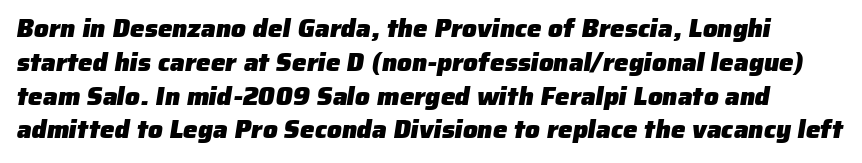
Q: Is the text bold? A: Yes.
Q: Is the text underlined? A: No.
Q: Is the spacing between letters normal or unusually wide? A: Normal.
Q: Is the spacing between lines tight, normal or loose? A: Normal.
